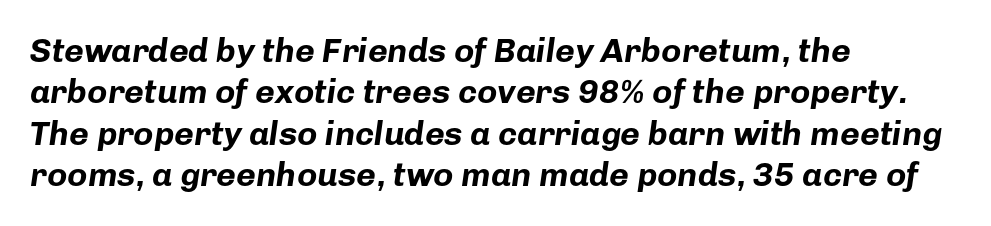
The image shows 34 px bold type, italic (leaning right); set left-aligned, line spacing 1.22x, normal letter spacing, not underlined; low stroke contrast and a medium x-height.
